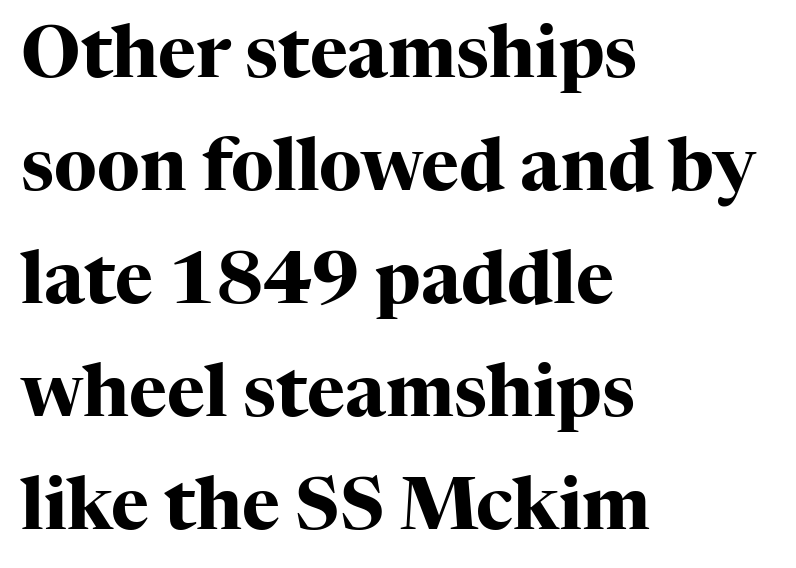
The image shows 72 px heavy serif type, upright; set left-aligned, normal line spacing (1.57x), normal letter spacing, not underlined; high stroke contrast and a medium x-height.
